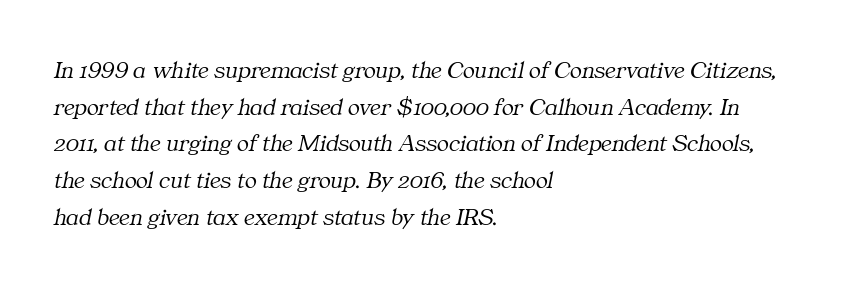
Q: Is the text bold? A: No.
Q: Is the text italic (slanted)? A: Yes, it leans right by about 11 degrees.
Q: Is the text underlined? A: No.
Q: How is the paragraph aligned? A: Left-aligned.
Q: Is the spacing between letters normal or unusually wide? A: Normal.
Q: Is the spacing between lines tight, normal or loose? A: Normal.
